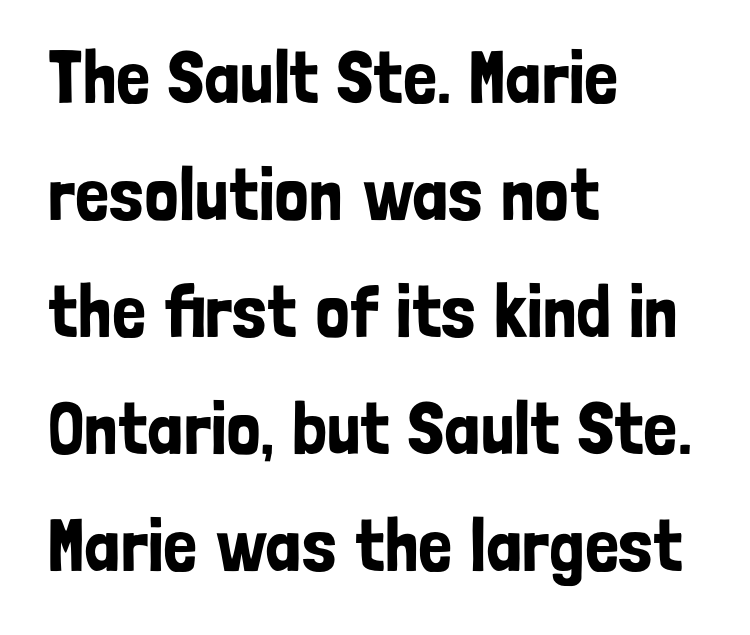
Q: Is the text italic (slanted)? A: No, it is upright.
Q: Is the typeface a serif or a sans-serif typeface? A: Sans-serif.
Q: Is the text underlined? A: No.
Q: How is the paragraph aligned? A: Left-aligned.
Q: Is the spacing between letters normal or unusually wide? A: Normal.
Q: Is the spacing between lines tight, normal or loose? A: Normal.
Q: Width (condensed, normal, or wide)? A: Condensed.
Q: Stroke contrast? A: Low.
Q: x-height? A: Medium.
Q: Monospaced? A: No.
